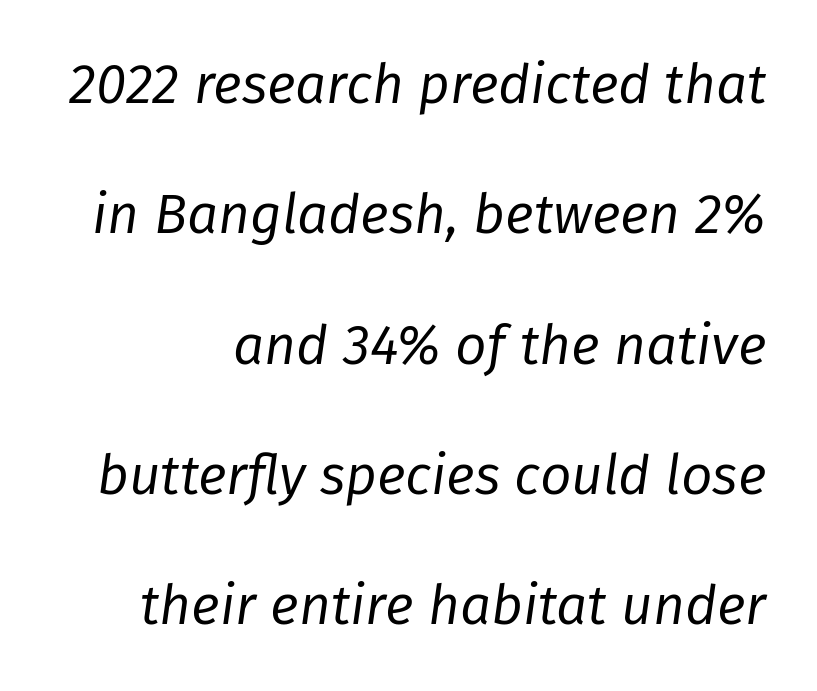
No extra ink here — the face is not bold. The passage shown leans; its letterforms are oblique. The passage shown stacks its lines with a broad gap. Does the copy run flush right? Yes — the right margin is perfectly even.
